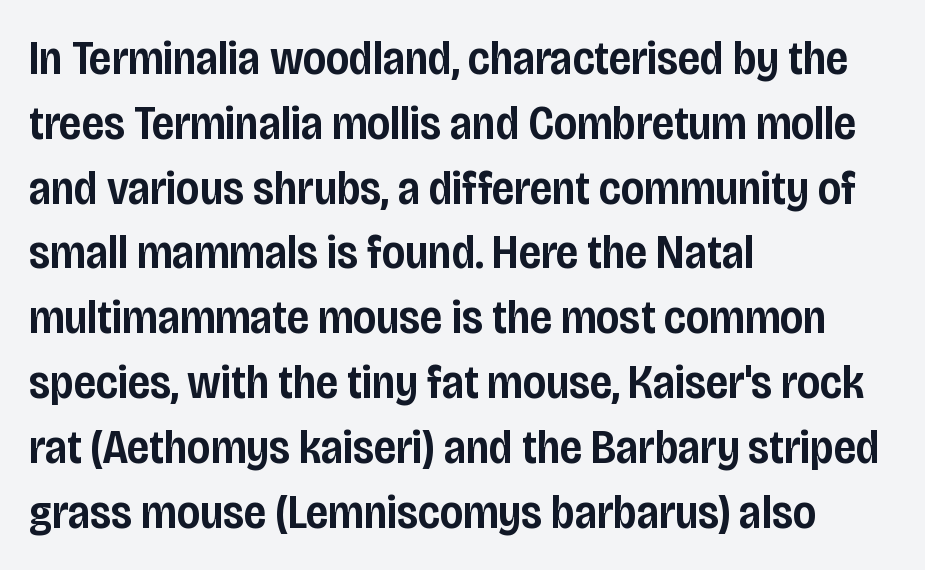
Q: Is the text bold? A: Semi-bold.
Q: Is the text italic (slanted)? A: No, it is upright.
Q: Is the typeface a serif or a sans-serif typeface? A: Sans-serif.
Q: Is the text underlined? A: No.
Q: How is the paragraph aligned? A: Left-aligned.
Q: Is the spacing between letters normal or unusually wide? A: Normal.
Q: Is the spacing between lines tight, normal or loose? A: Normal.
Q: Width (condensed, normal, or wide)? A: Condensed.
Q: Stroke contrast? A: Low.
Q: x-height? A: Large.
Q: Monospaced? A: No.
